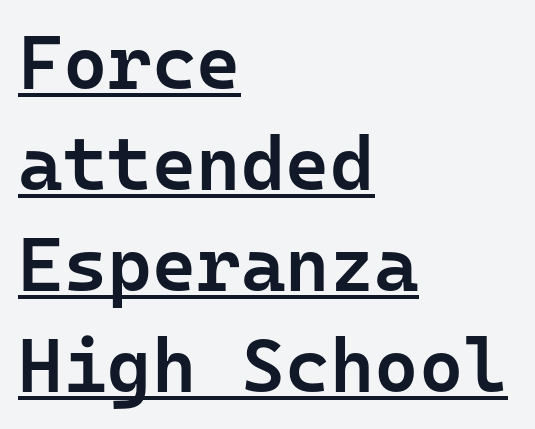
Q: Is the text bold? A: Semi-bold.
Q: Is the text italic (slanted)? A: No, it is upright.
Q: Is the typeface a serif or a sans-serif typeface? A: Sans-serif.
Q: Is the text underlined? A: Yes.
Q: How is the paragraph aligned? A: Left-aligned.
Q: Is the spacing between letters normal or unusually wide? A: Normal.
Q: Is the spacing between lines tight, normal or loose? A: Normal.
Q: Width (condensed, normal, or wide)? A: Normal.
Q: Stroke contrast? A: Low.
Q: x-height? A: Medium.
Q: Monospaced? A: Yes.
